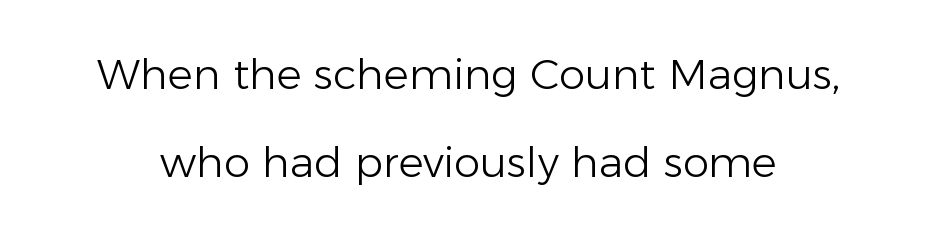
Q: Is the text bold? A: No.
Q: Is the text italic (slanted)? A: No, it is upright.
Q: Is the typeface a serif or a sans-serif typeface? A: Sans-serif.
Q: Is the text underlined? A: No.
Q: Is the spacing between letters normal or unusually wide? A: Normal.
Q: Is the spacing between lines tight, normal or loose? A: Loose.
Q: Width (condensed, normal, or wide)? A: Normal.
Q: Stroke contrast? A: Low.
Q: x-height? A: Medium.
Q: Monospaced? A: No.
